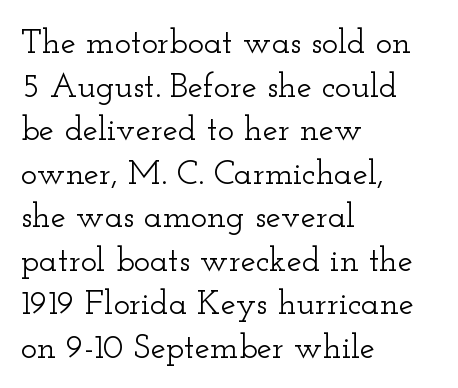
Q: Is the text italic (slanted)? A: No, it is upright.
Q: Is the typeface a serif or a sans-serif typeface? A: Serif.
Q: Is the text underlined? A: No.
Q: How is the paragraph aligned? A: Left-aligned.
Q: Is the spacing between letters normal or unusually wide? A: Normal.
Q: Is the spacing between lines tight, normal or loose? A: Normal.
Q: Width (condensed, normal, or wide)? A: Wide.
Q: Stroke contrast? A: Low.
Q: x-height? A: Small.
Q: Monospaced? A: No.
